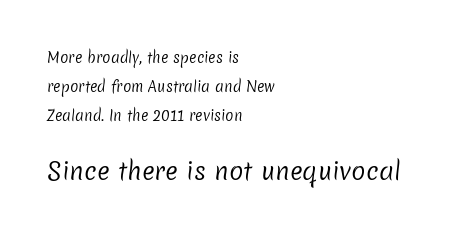
Q: Is the text bold? A: No.
Q: Is the text underlined? A: No.
Q: How is the paragraph aligned? A: Left-aligned.
Q: Is the spacing between letters normal or unusually wide? A: Normal.
Q: Is the spacing between lines tight, normal or loose? A: Loose.
Q: Which block of text is set in a larger size, the first (top) or the second (bottom)? A: The second (bottom) one.
